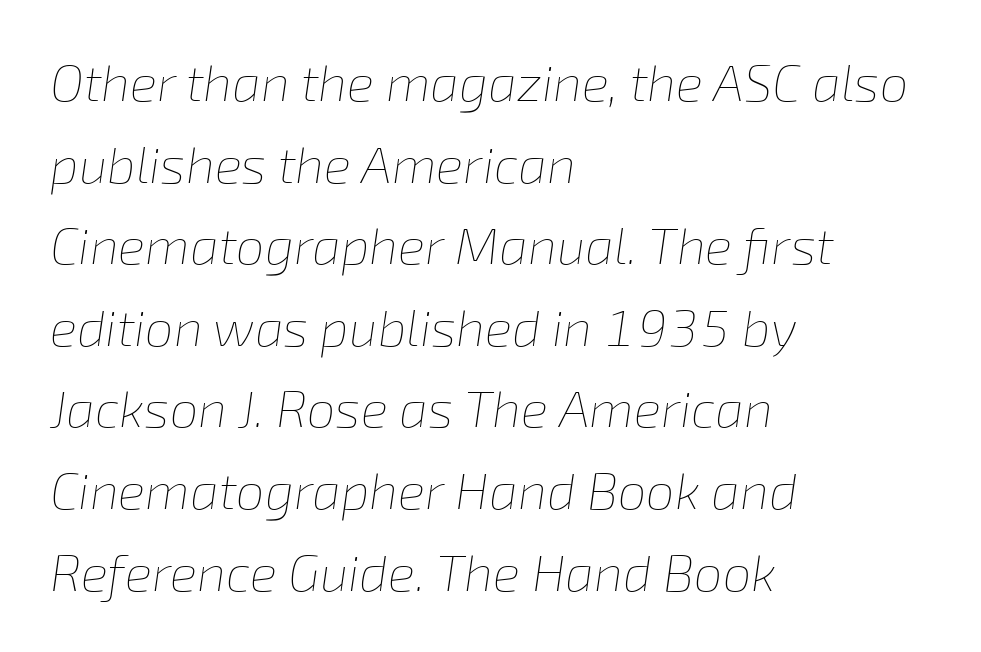
Q: Is the text bold? A: No.
Q: Is the text italic (slanted)? A: Yes, it leans right by about 8 degrees.
Q: Is the text underlined? A: No.
Q: How is the paragraph aligned? A: Left-aligned.
Q: Is the spacing between letters normal or unusually wide? A: Normal.
Q: Is the spacing between lines tight, normal or loose? A: Normal.
Q: Width (condensed, normal, or wide)? A: Normal.
Q: Stroke contrast? A: Low.
Q: x-height? A: Medium.
Q: Monospaced? A: No.
